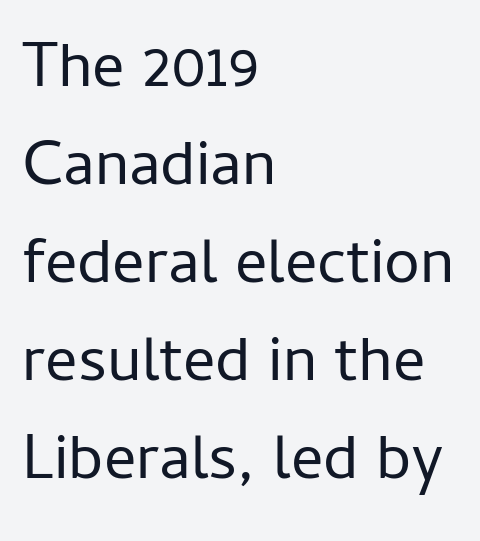
{"serif": "no", "italic": "no", "bold": "no", "weight": "regular", "width": "normal", "stroke_contrast": "low", "x_height": "medium", "monospaced": "no", "underline": "no", "align": "left", "line_spacing": "normal", "line_spacing_ratio": 1.53, "letter_spacing": "normal", "letter_spacing_em": 0.0, "glyph_px": 64}
